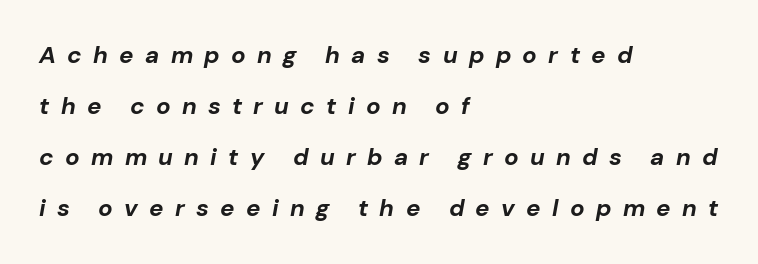
{"italic": "yes", "lean": "right", "slant_degrees": 10, "bold": "yes", "underline": "no", "align": "left", "line_spacing": "loose", "line_spacing_ratio": 2.13, "letter_spacing": "wide", "letter_spacing_em": 0.47, "glyph_px": 24}
